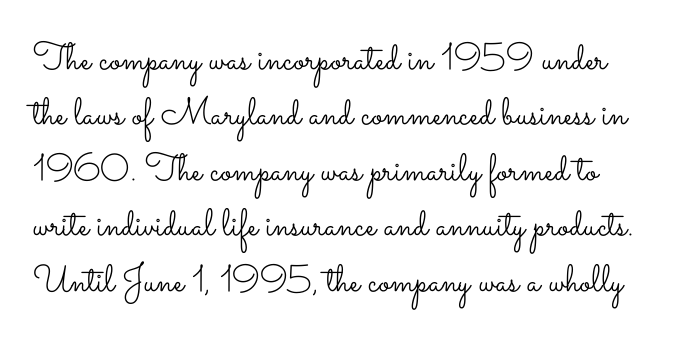
{"bold": "no", "weight": "light", "width": "wide", "stroke_contrast": "low", "x_height": "small", "monospaced": "no", "underline": "no", "line_spacing": "normal", "line_spacing_ratio": 1.46, "letter_spacing": "normal", "letter_spacing_em": 0.0, "glyph_px": 38}
